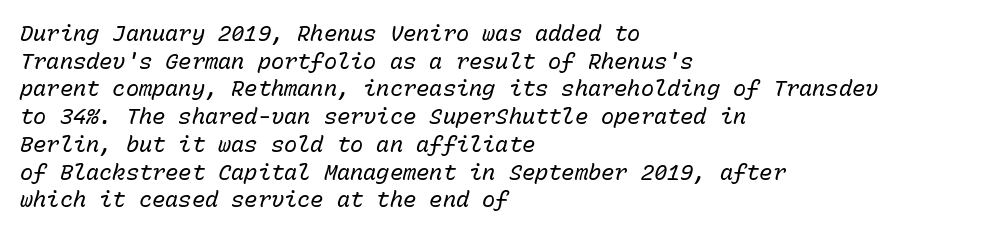
{"italic": "yes", "lean": "right", "slant_degrees": 15, "bold": "no", "underline": "no", "align": "left", "line_spacing": "normal", "line_spacing_ratio": 1.26, "letter_spacing": "normal", "letter_spacing_em": 0.0, "glyph_px": 22}
